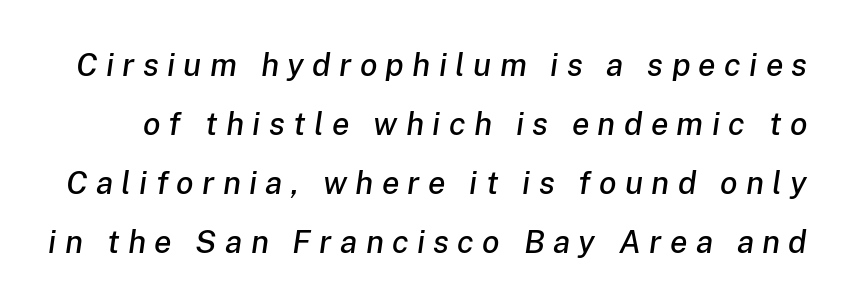
The image shows 32 px text type, italic (leaning right); set line spacing 1.84x, unusually wide letter spacing (+0.26 em), not underlined; low stroke contrast and a medium x-height.
